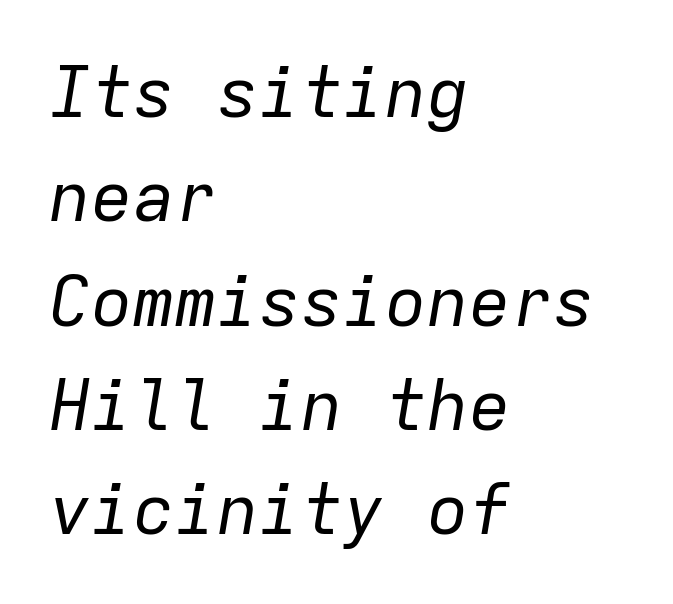
The rendering uses a moderate line-height, typical for paragraphs. Each word holds together tightly as a unit, with standard inter-letter gaps. In CSS terms this would be text-align: left. Is the type slanted? Yes — the strokes lean at a clear angle. Glance below the letters and you will spot only blank space.
